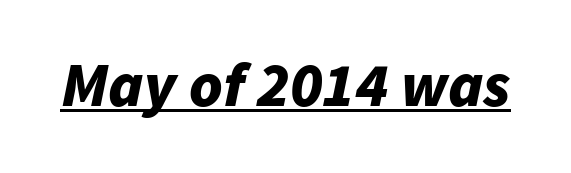
On the weight axis this lands at bold, roughly 700. Here the designer chose a conventional face with non-uniform glyph widths. In designer terms, the underline attribute is active on this setting. Is the type slanted? Yes — the strokes lean at a clear angle. You could call the tracking neutral — neither tight nor loose.
